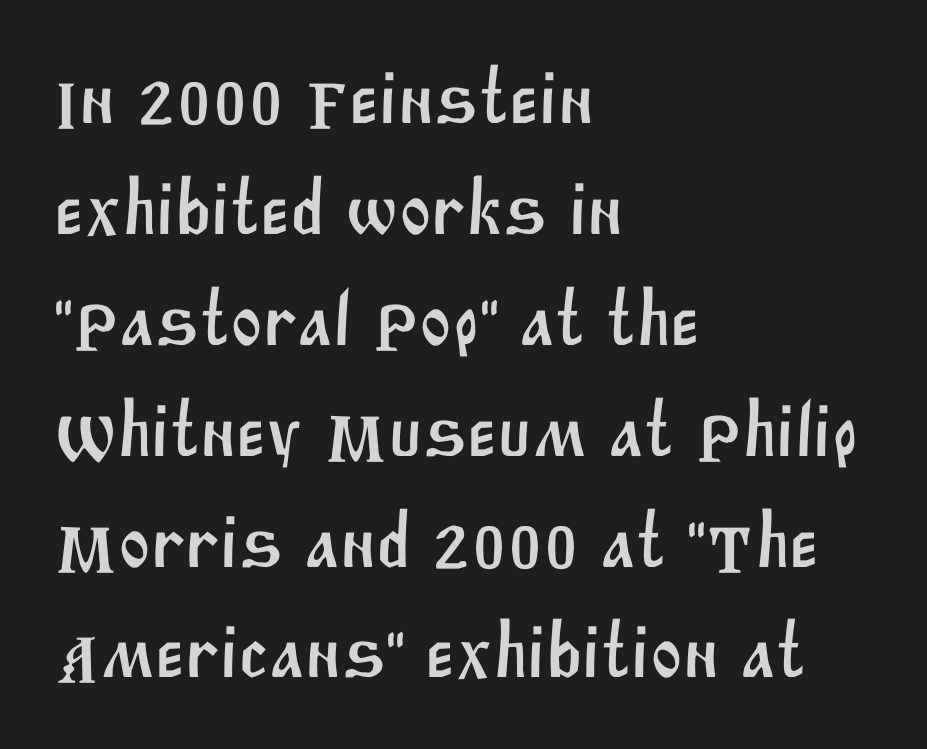
Teacher's note: observe the even left margin — that is flush-left alignment. Classification — sans serif. The rows are spaced the way most documents space them. Descenders hang freely into open space. A typesetter would call this zero additional tracking.
